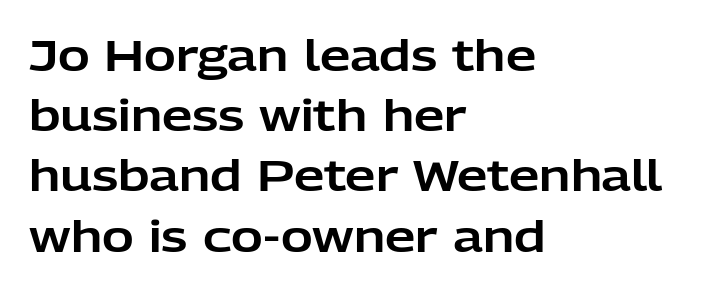
Q: Is the text italic (slanted)? A: No, it is upright.
Q: Is the typeface a serif or a sans-serif typeface? A: Sans-serif.
Q: Is the text underlined? A: No.
Q: How is the paragraph aligned? A: Left-aligned.
Q: Is the spacing between letters normal or unusually wide? A: Normal.
Q: Is the spacing between lines tight, normal or loose? A: Normal.
Q: Width (condensed, normal, or wide)? A: Normal.
Q: Stroke contrast? A: Low.
Q: x-height? A: Medium.
Q: Monospaced? A: No.
